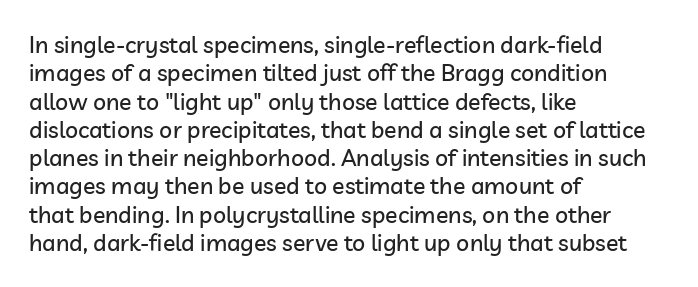
The image shows 23 px text type, upright; set left-aligned, line spacing 1.23x, normal letter spacing, not underlined.
